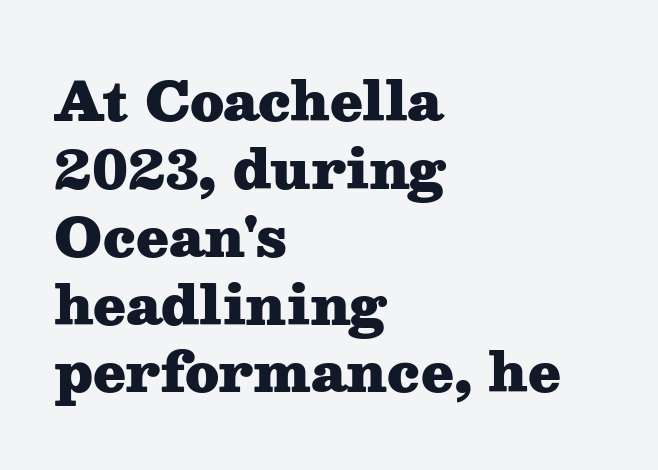
The rendering anchors every line to the left-hand side. Is there much room between lines? A standard amount, neither cramped nor airy. Short note: letters normally spaced. Underlining? Definitely not there. Is this a sans? No — the strokes have serifs.
